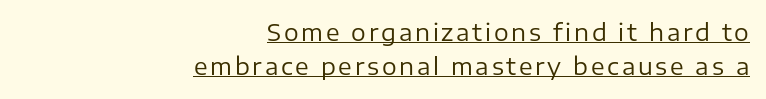
In terms of posture, this sample is upright. Visually the block forms a straight wall on the right and a jagged coastline on the left. These characters rest on top of a visible drawn line. What's the leading like? Ordinary, nothing unusual. Heaviness? Minimal to ordinary, like unemphasized prose.
